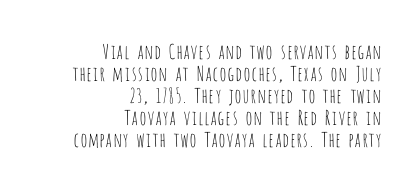
Summary of vertical rhythm: compact, with narrow interline spacing. This is roman type, the default non-slanted kind. The rendering keeps characters at their native spacing. Rule under the text: the space is simply empty. The characters are drawn with everyday or finer stroke widths.
